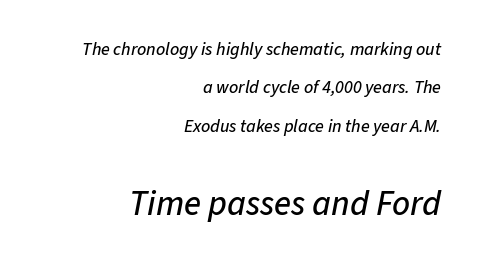
Q: Is the text italic (slanted)? A: Yes, it leans right by about 11 degrees.
Q: Is the text underlined? A: No.
Q: How is the paragraph aligned? A: Right-aligned.
Q: Is the spacing between letters normal or unusually wide? A: Normal.
Q: Is the spacing between lines tight, normal or loose? A: Loose.
Q: Which block of text is set in a larger size, the first (top) or the second (bottom)? A: The second (bottom) one.
Q: Width (condensed, normal, or wide)? A: Normal.
Q: Stroke contrast? A: Low.
Q: x-height? A: Medium.
Q: Monospaced? A: No.
